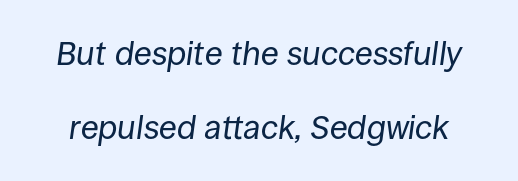
The image shows 33 px regular-weight type, italic (leaning right); set loose line spacing (2.24x), normal letter spacing, not underlined; low stroke contrast and a large x-height.
